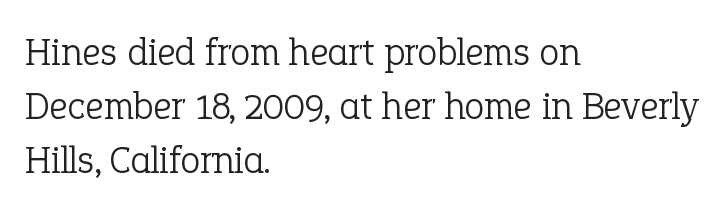
The image shows 40 px light serif type, upright; set left-aligned, normal line spacing (1.35x), normal letter spacing, not underlined; low stroke contrast and a medium x-height.
